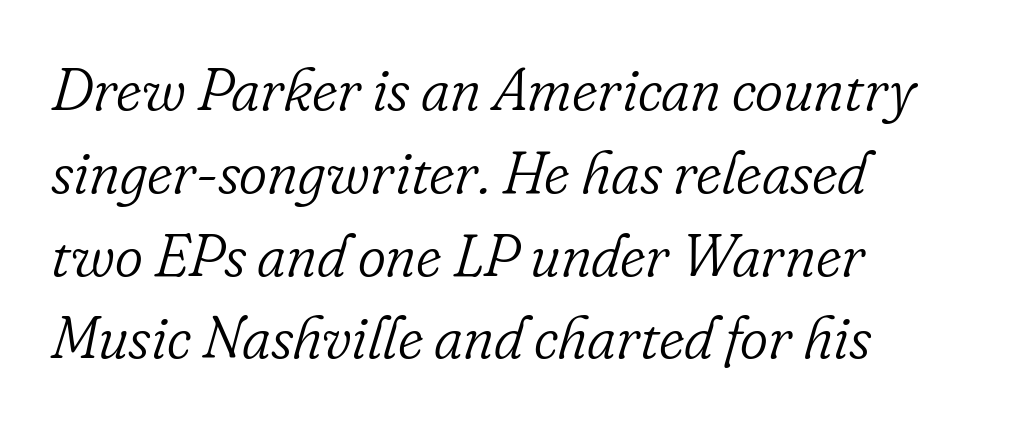
This sample has the flowing, uneven cadence of proportional lettering. The letters look calm and open, with moderate or lighter stems. The lines are quadded left. Examine the stroke ends and you'll spot serifs. Beneath every word, the page is bare.
